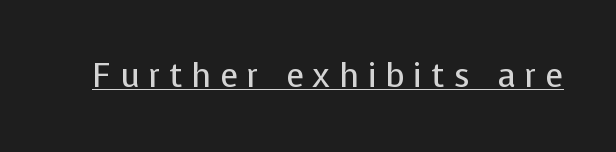
These glyphs show unthickened strokes, regular width or finer. Here the designer chose a conventional face with non-uniform glyph widths. When letters stand straight like this, we call the style roman or upright. The letters are spread apart with noticeably loose tracking.
